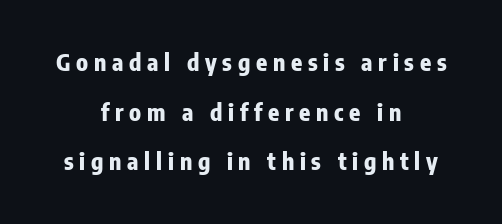
Substantial extra tracking has been applied to these lines. Strokes here are thick enough to call this a true bold. Descenders are the only things crossing below the line. Style check: upright. Is the block centered? Yes — each line is placed symmetrically about the middle. Students, observe: this is what heavily led, spacious text looks like.
